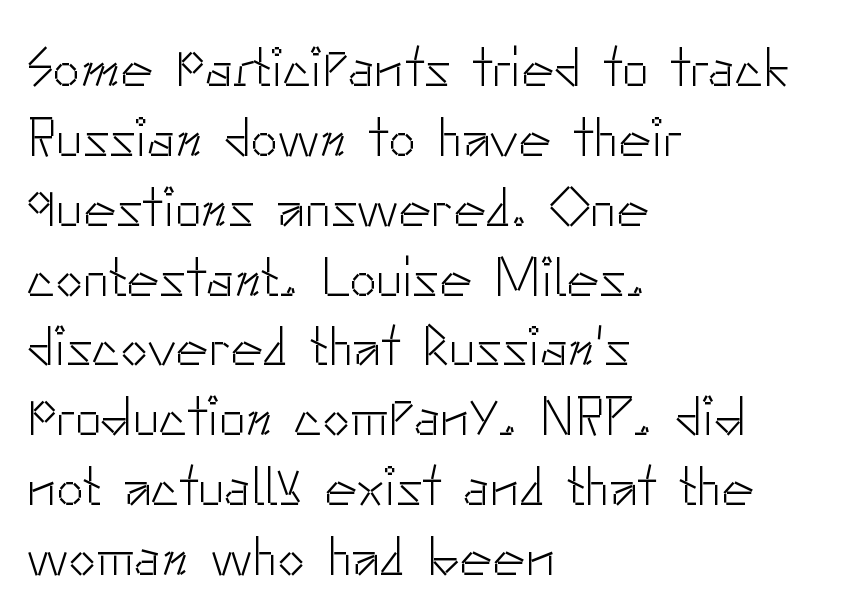
Q: Is the text bold? A: No.
Q: Is the text italic (slanted)? A: No, it is upright.
Q: Is the typeface a serif or a sans-serif typeface? A: Sans-serif.
Q: Is the text underlined? A: No.
Q: How is the paragraph aligned? A: Left-aligned.
Q: Is the spacing between letters normal or unusually wide? A: Normal.
Q: Is the spacing between lines tight, normal or loose? A: Normal.
Q: Width (condensed, normal, or wide)? A: Normal.
Q: Stroke contrast? A: Low.
Q: x-height? A: Small.
Q: Monospaced? A: No.
